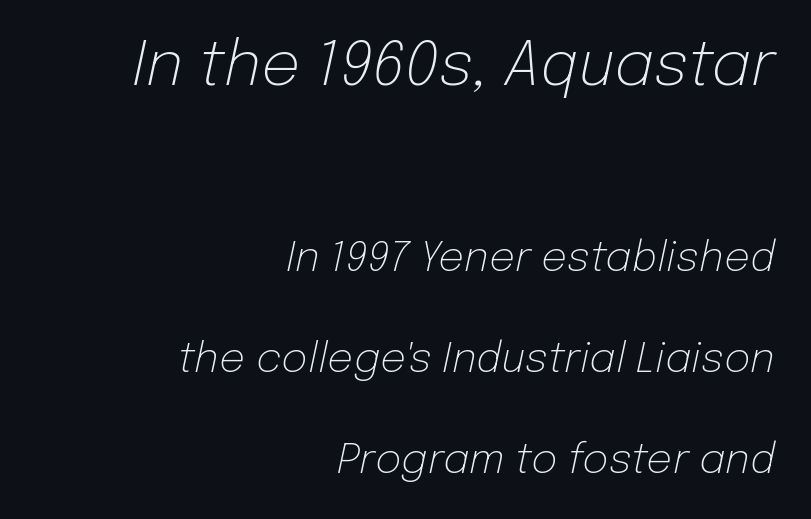
{"italic": "yes", "lean": "right", "slant_degrees": 12, "bold": "no", "weight": "light", "width": "normal", "stroke_contrast": "low", "x_height": "medium", "monospaced": "no", "underline": "no", "align": "right", "line_spacing": "loose", "line_spacing_ratio": 2.46, "letter_spacing": "normal", "letter_spacing_em": 0.0, "larger_block": "first", "size_ratio": 1.51, "glyph_px": 62}
